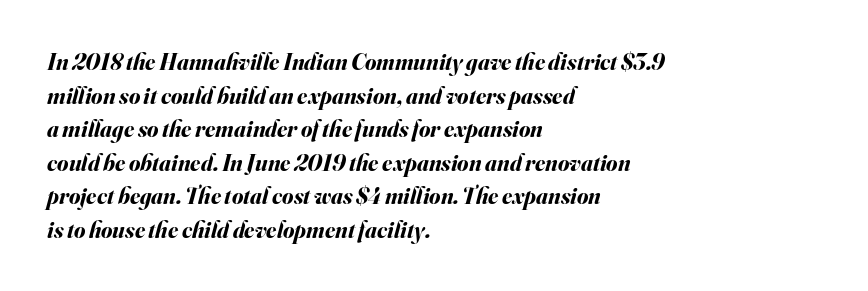
{"italic": "yes", "lean": "right", "slant_degrees": 16, "bold": "yes", "underline": "no", "align": "left", "line_spacing": "normal", "line_spacing_ratio": 1.46, "letter_spacing": "normal", "letter_spacing_em": 0.0, "glyph_px": 23}
